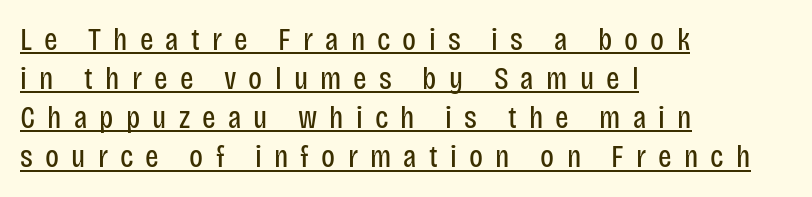
Q: Is the text bold? A: No.
Q: Is the text italic (slanted)? A: No, it is upright.
Q: Is the typeface a serif or a sans-serif typeface? A: Sans-serif.
Q: Is the text underlined? A: Yes.
Q: How is the paragraph aligned? A: Left-aligned.
Q: Is the spacing between letters normal or unusually wide? A: Unusually wide.
Q: Width (condensed, normal, or wide)? A: Condensed.
Q: Stroke contrast? A: Low.
Q: x-height? A: Large.
Q: Monospaced? A: No.
